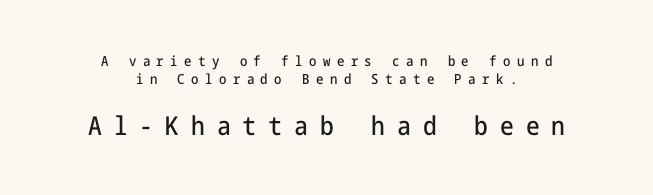
{"italic": "no", "underline": "no", "align": "center", "line_spacing": "normal", "line_spacing_ratio": 1.27, "letter_spacing": "wide", "letter_spacing_em": 0.46, "larger_block": "second", "size_ratio": 1.86, "glyph_px": 26}
